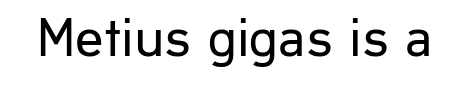
Q: Is the text bold? A: No.
Q: Is the text italic (slanted)? A: No, it is upright.
Q: Is the typeface a serif or a sans-serif typeface? A: Sans-serif.
Q: Is the text underlined? A: No.
Q: Is the spacing between letters normal or unusually wide? A: Normal.
Q: Width (condensed, normal, or wide)? A: Normal.
Q: Stroke contrast? A: Low.
Q: x-height? A: Medium.
Q: Monospaced? A: No.
